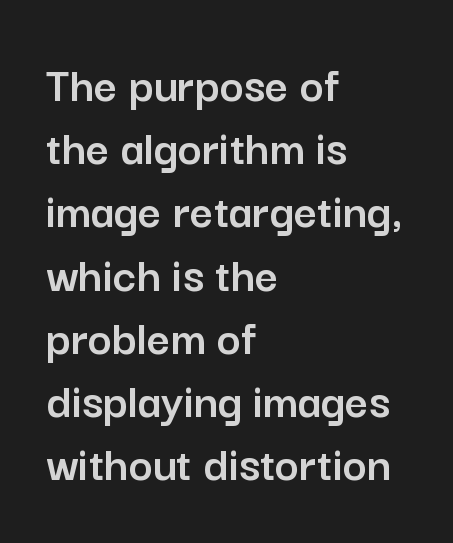
Words appear dense and cohesive because spacing is normal. Descenders hang freely into open space. The characters display no serif detailing; their extremities are plain. Teacher's note: observe the even left margin — that is flush-left alignment.
